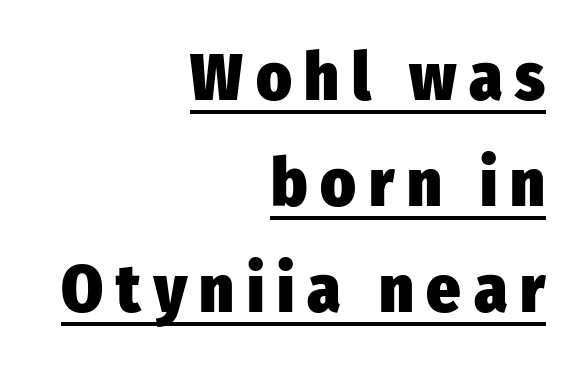
{"serif": "no", "italic": "no", "bold": "yes", "weight": "heavy", "width": "condensed", "stroke_contrast": "low", "x_height": "medium", "monospaced": "no", "underline": "yes", "align": "right", "line_spacing": "normal", "line_spacing_ratio": 1.58, "glyph_px": 67}
